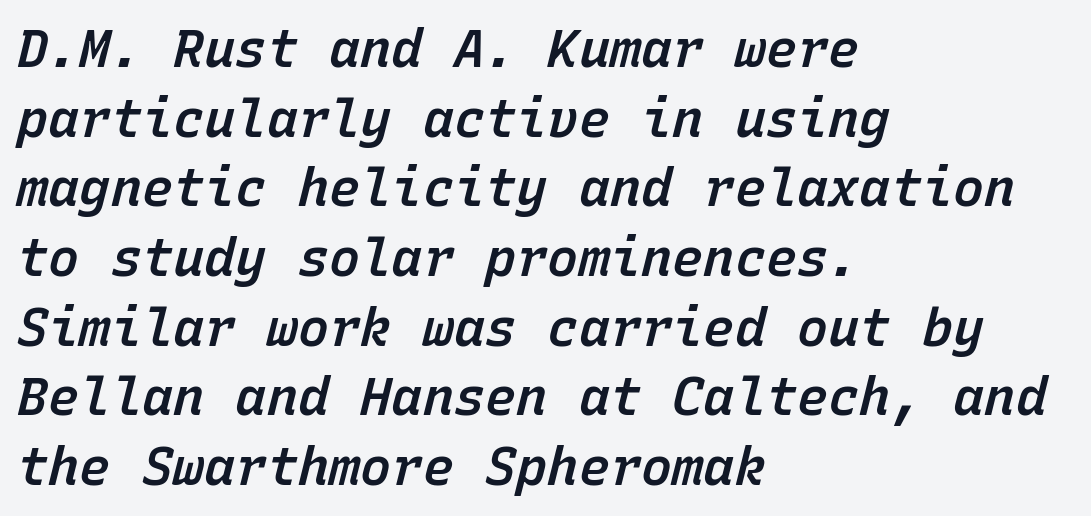
{"italic": "yes", "lean": "right", "slant_degrees": 15, "bold": "semi", "weight": "semibold", "width": "normal", "stroke_contrast": "low", "x_height": "medium", "monospaced": "yes", "underline": "no", "align": "left", "line_spacing": "normal", "line_spacing_ratio": 1.34, "letter_spacing": "normal", "letter_spacing_em": 0.0, "glyph_px": 52}
